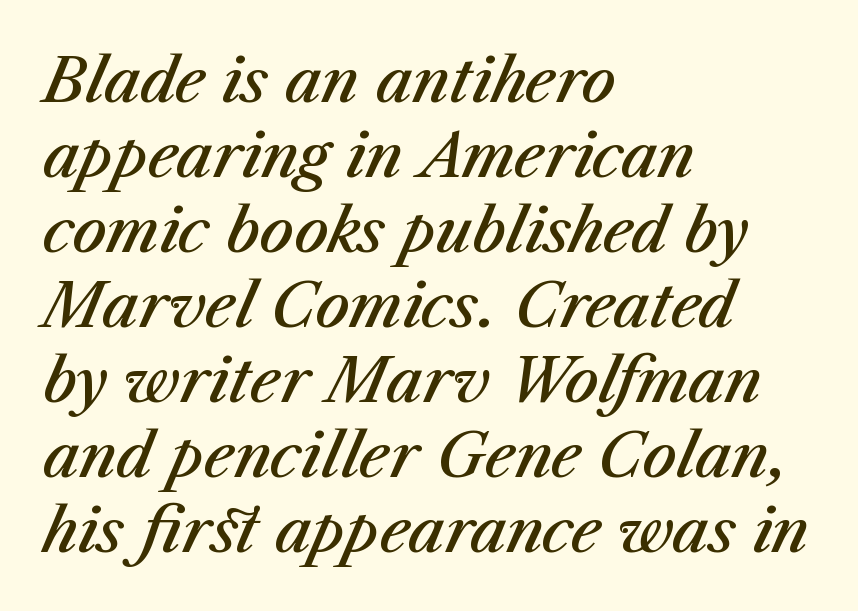
The image shows 60 px semibold type, italic (leaning right); set left-aligned, normal line spacing (1.25x), normal letter spacing, not underlined; medium stroke contrast and a medium x-height.
